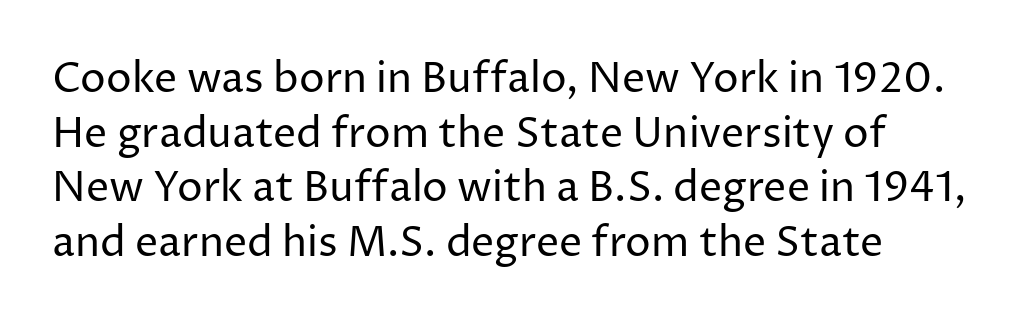
Q: Is the text bold? A: No.
Q: Is the text italic (slanted)? A: No, it is upright.
Q: Is the typeface a serif or a sans-serif typeface? A: Sans-serif.
Q: Is the text underlined? A: No.
Q: Is the spacing between letters normal or unusually wide? A: Normal.
Q: Is the spacing between lines tight, normal or loose? A: Normal.
Q: Width (condensed, normal, or wide)? A: Normal.
Q: Stroke contrast? A: Low.
Q: x-height? A: Medium.
Q: Monospaced? A: No.
